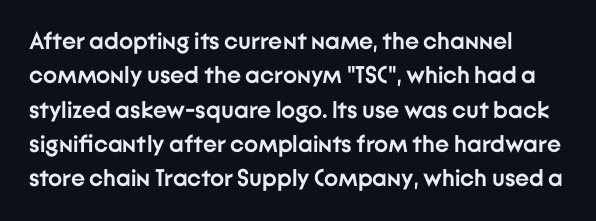
The passage shown is emphatically bold. The space directly below the letters is spotless. Italic? Not at all — the glyphs are vertical. The block of text has a typical density, with ordinary space between rows.
